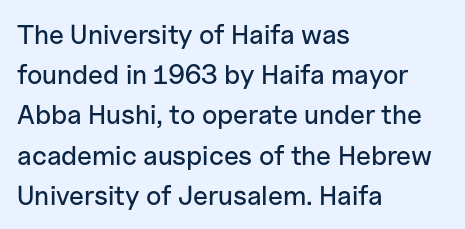
Q: Is the text italic (slanted)? A: No, it is upright.
Q: Is the text underlined? A: No.
Q: How is the paragraph aligned? A: Left-aligned.
Q: Is the spacing between letters normal or unusually wide? A: Normal.
Q: Is the spacing between lines tight, normal or loose? A: Normal.
